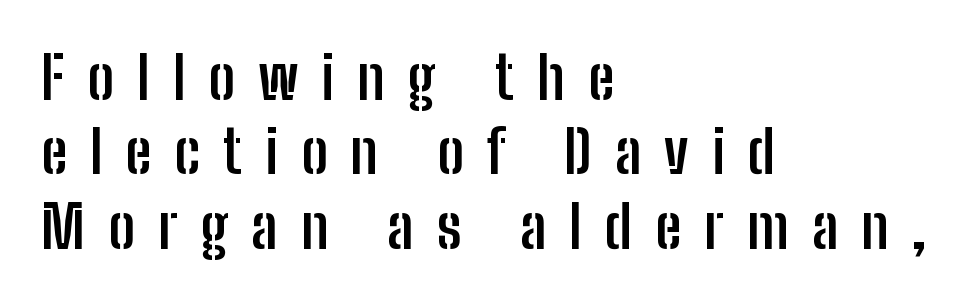
{"serif": "no", "italic": "no", "bold": "yes", "weight": "semibold", "width": "condensed", "stroke_contrast": "low", "x_height": "medium", "monospaced": "no", "underline": "no", "align": "left", "line_spacing": "normal", "line_spacing_ratio": 1.26, "letter_spacing": "wide", "letter_spacing_em": 0.39, "glyph_px": 59}
